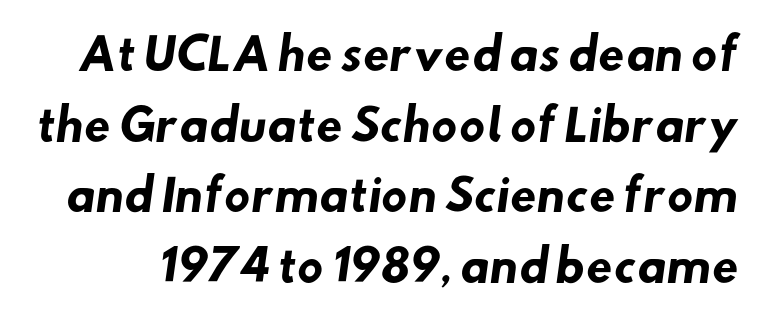
{"serif": "no", "bold": "yes", "weight": "heavy", "width": "normal", "stroke_contrast": "low", "x_height": "small", "monospaced": "no", "underline": "no", "line_spacing": "normal", "line_spacing_ratio": 1.64, "letter_spacing": "normal", "letter_spacing_em": 0.0, "glyph_px": 43}
